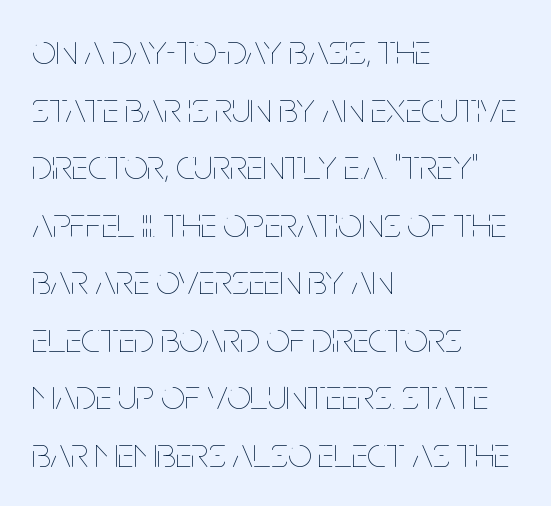
The image shows 42 px thin, condensed type, upright; set left-aligned, normal line spacing (1.37x), normal letter spacing, not underlined; low stroke contrast and a large x-height.
